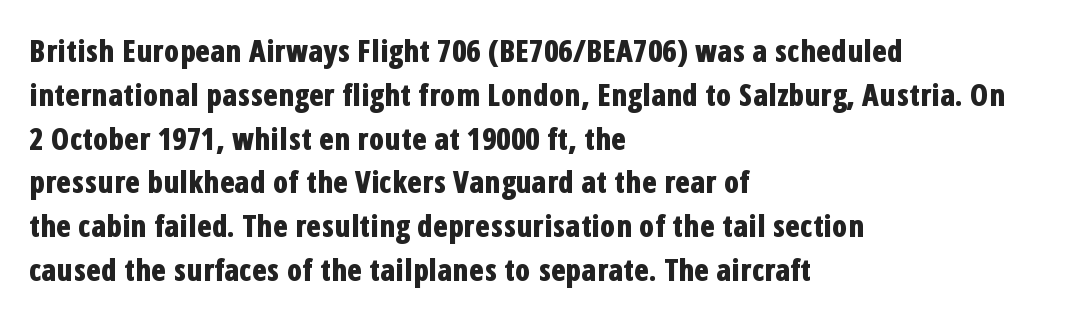
The image shows 30 px bold, condensed sans-serif type, upright; set left-aligned, normal line spacing (1.46x), normal letter spacing, not underlined; low stroke contrast and a medium x-height.
